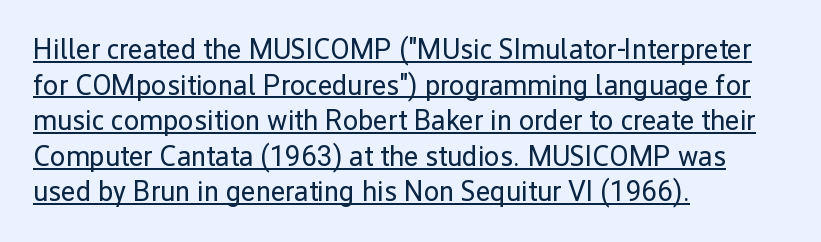
{"serif": "no", "italic": "no", "bold": "no", "weight": "regular", "width": "normal", "stroke_contrast": "low", "x_height": "medium", "monospaced": "no", "underline": "yes", "align": "left", "line_spacing": "normal", "line_spacing_ratio": 1.27, "letter_spacing": "normal", "letter_spacing_em": 0.0, "glyph_px": 28}
